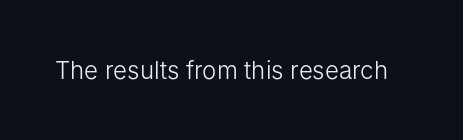
The image shows 24 px text type, upright; set normal letter spacing, not underlined.
